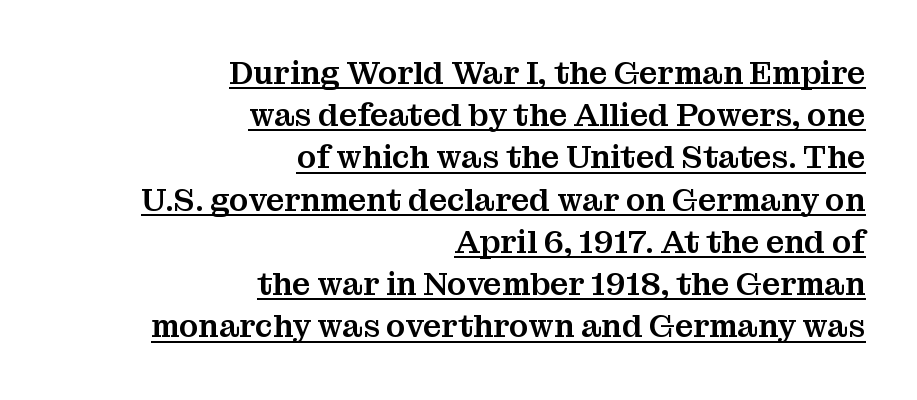
Q: Is the text italic (slanted)? A: No, it is upright.
Q: Is the typeface a serif or a sans-serif typeface? A: Serif.
Q: Is the text underlined? A: Yes.
Q: How is the paragraph aligned? A: Right-aligned.
Q: Is the spacing between letters normal or unusually wide? A: Normal.
Q: Is the spacing between lines tight, normal or loose? A: Normal.
Q: Width (condensed, normal, or wide)? A: Normal.
Q: Stroke contrast? A: Medium.
Q: x-height? A: Medium.
Q: Monospaced? A: No.
